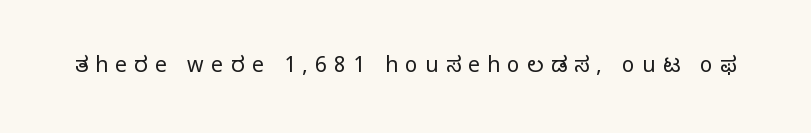
{"italic": "no", "bold": "no", "underline": "no", "letter_spacing": "wide", "letter_spacing_em": 0.35, "glyph_px": 21}
